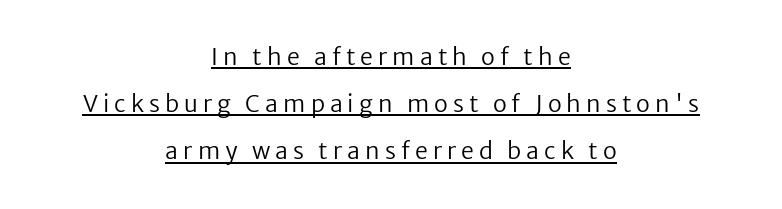
The image shows 23 px text type, upright; set centered, loose line spacing (2.05x), unusually wide letter spacing (+0.22 em), underlined.
